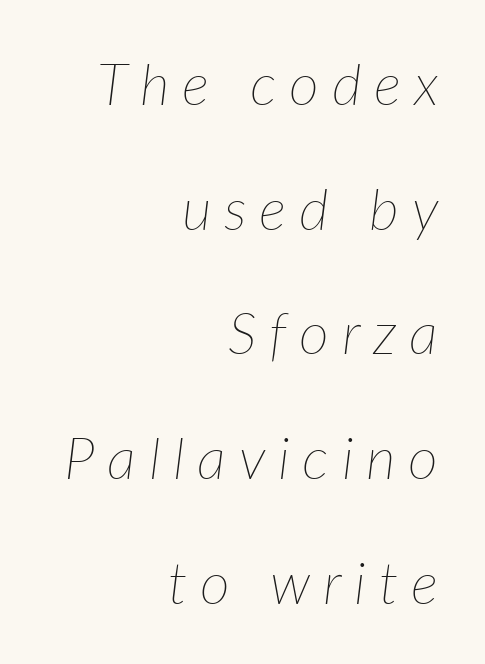
Is this a fixed-width face? No — the glyphs have proportional, varying widths. If you drew a line through each stem, it would be angled. Tracking here is generous; glyphs stand well apart from one another. In CSS terms this would be text-align: right. The zone under the glyphs is completely vacant. Regarding leading, the lines here are spaced well apart.
